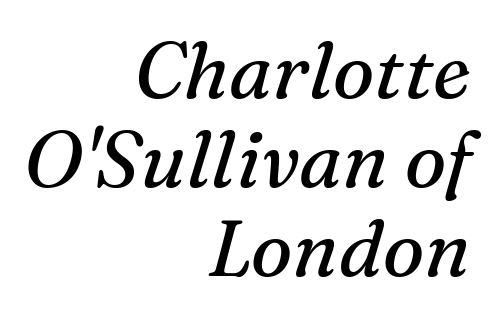
Q: Is the text bold? A: No.
Q: Is the text italic (slanted)? A: Yes, it leans right by about 16 degrees.
Q: Is the typeface a serif or a sans-serif typeface? A: Serif.
Q: Is the text underlined? A: No.
Q: How is the paragraph aligned? A: Right-aligned.
Q: Is the spacing between letters normal or unusually wide? A: Normal.
Q: Is the spacing between lines tight, normal or loose? A: Tight.
Q: Width (condensed, normal, or wide)? A: Normal.
Q: Stroke contrast? A: Medium.
Q: x-height? A: Medium.
Q: Monospaced? A: No.
